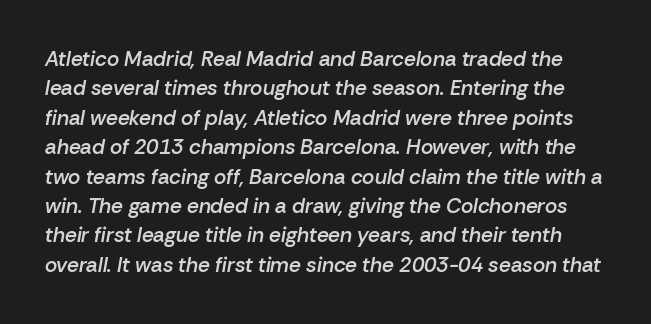
These lines were composed using italics. In terms of letterspacing, this is plain default setting. What's the leading like? Ordinary, nothing unusual. The area under the type is left untouched. Look at the stroke-to-counter ratio: somewhat heavy, a semibold.
